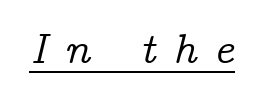
The image shows 42 px serif type, italic (leaning right); set unusually wide letter spacing (+0.42 em), underlined; low stroke contrast and a medium x-height.
